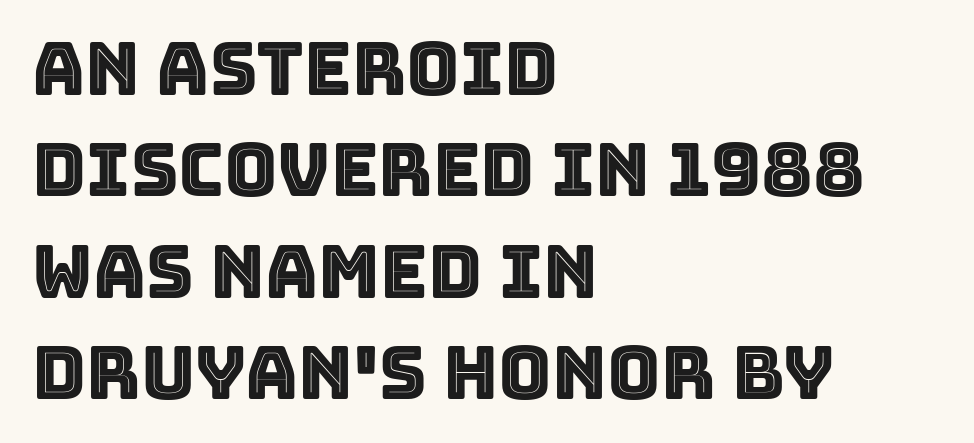
{"italic": "no", "width": "normal", "x_height": "large", "monospaced": "no", "underline": "no", "align": "left", "line_spacing": "normal", "line_spacing_ratio": 1.39, "letter_spacing": "normal", "letter_spacing_em": 0.0, "glyph_px": 73}
